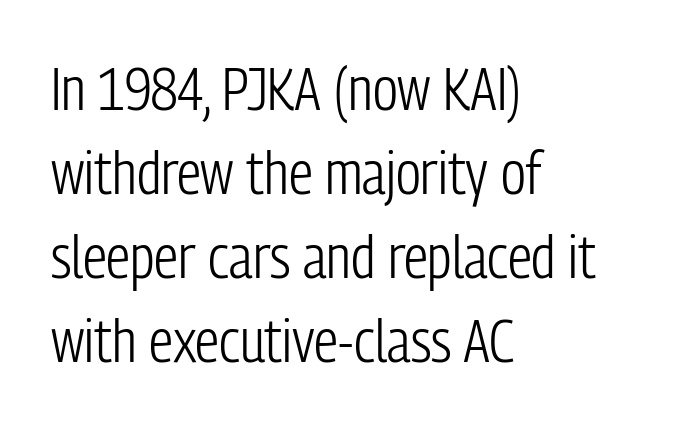
Casual observation: everything's shoved over to the left. Weight: in the light-to-regular range. The string is rendered with underlining switched off. Notice how the stems are strictly vertical — no italics here.
